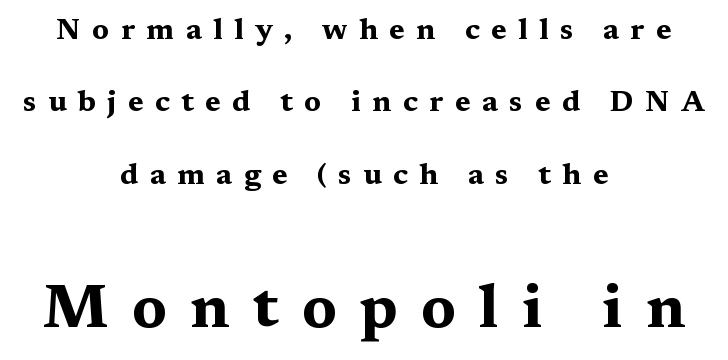
The image shows 61 px bold, wide serif type, upright; set centered, loose line spacing (2.41x), unusually wide letter spacing (+0.38 em), not underlined; the second (bottom) block is 2.03x larger; medium stroke contrast and a medium x-height.
